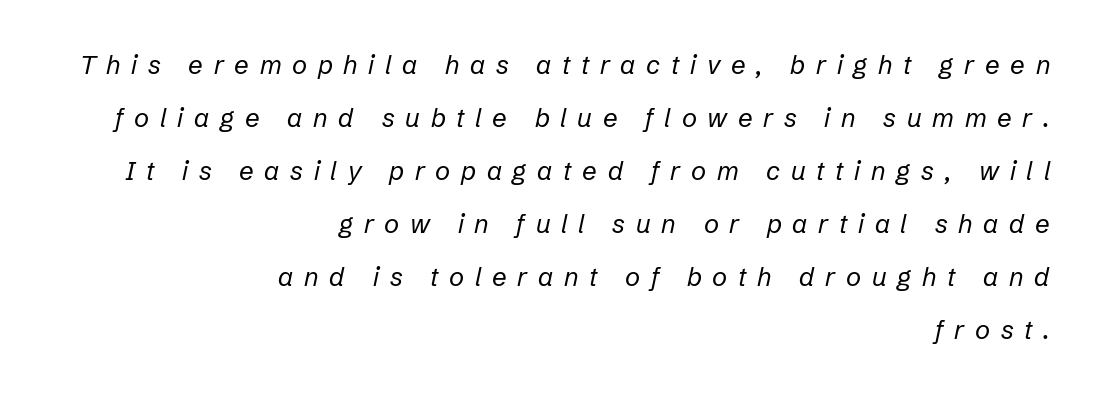
Q: Is the text bold? A: No.
Q: Is the text italic (slanted)? A: Yes, it leans right by about 12 degrees.
Q: Is the text underlined? A: No.
Q: How is the paragraph aligned? A: Right-aligned.
Q: Is the spacing between letters normal or unusually wide? A: Unusually wide.
Q: Is the spacing between lines tight, normal or loose? A: Loose.
